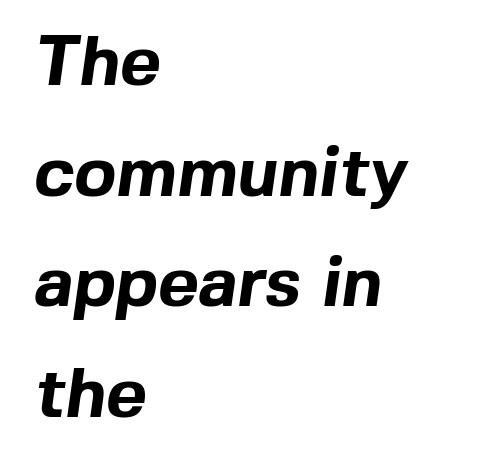
The image shows 70 px bold sans-serif type; set left-aligned, normal line spacing (1.58x), normal letter spacing, not underlined; a medium x-height.
